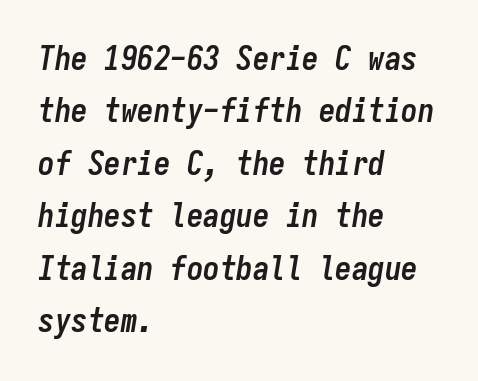
Q: Is the text bold? A: Yes.
Q: Is the text italic (slanted)? A: Yes, it leans right by about 9 degrees.
Q: Is the text underlined? A: No.
Q: How is the paragraph aligned? A: Left-aligned.
Q: Is the spacing between letters normal or unusually wide? A: Normal.
Q: Is the spacing between lines tight, normal or loose? A: Normal.
Q: Width (condensed, normal, or wide)? A: Condensed.
Q: Stroke contrast? A: Low.
Q: x-height? A: Medium.
Q: Monospaced? A: Yes.
